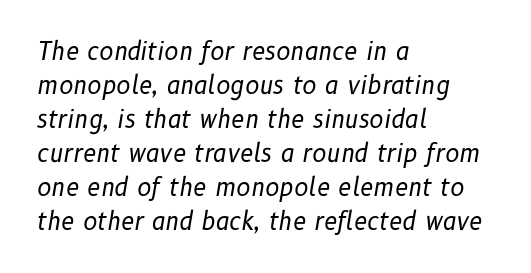
The image shows 24 px text type, italic (leaning right); set left-aligned, normal line spacing (1.42x), normal letter spacing, not underlined.
